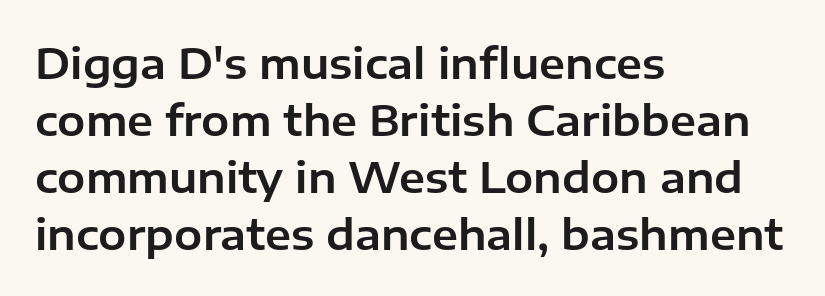
{"serif": "no", "italic": "no", "width": "normal", "stroke_contrast": "low", "x_height": "medium", "monospaced": "no", "underline": "no", "align": "left", "line_spacing": "normal", "line_spacing_ratio": 1.36, "letter_spacing": "normal", "letter_spacing_em": 0.0, "glyph_px": 42}
